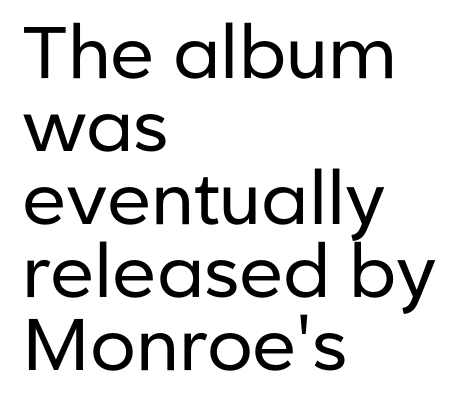
{"serif": "no", "italic": "no", "bold": "no", "weight": "regular", "width": "normal", "stroke_contrast": "low", "x_height": "medium", "monospaced": "no", "underline": "no", "align": "left", "line_spacing": "tight", "line_spacing_ratio": 1.0, "letter_spacing": "normal", "letter_spacing_em": 0.0, "glyph_px": 73}
